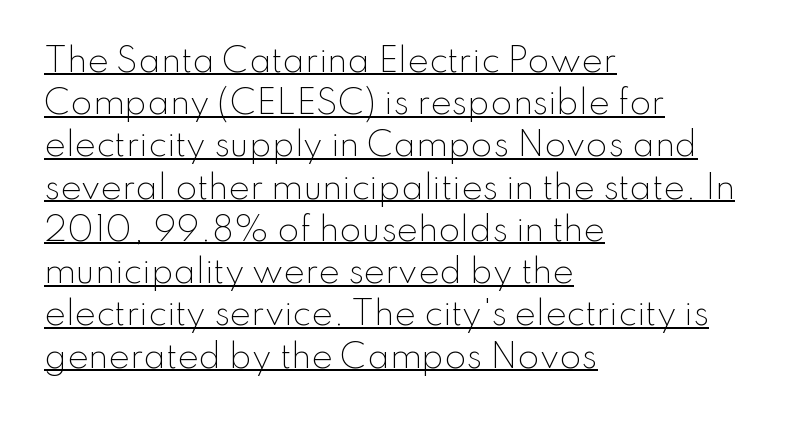
Q: Is the text bold? A: No.
Q: Is the text italic (slanted)? A: No, it is upright.
Q: Is the typeface a serif or a sans-serif typeface? A: Sans-serif.
Q: Is the text underlined? A: Yes.
Q: How is the paragraph aligned? A: Left-aligned.
Q: Is the spacing between letters normal or unusually wide? A: Normal.
Q: Is the spacing between lines tight, normal or loose? A: Normal.
Q: Width (condensed, normal, or wide)? A: Normal.
Q: Stroke contrast? A: Low.
Q: x-height? A: Small.
Q: Monospaced? A: No.
